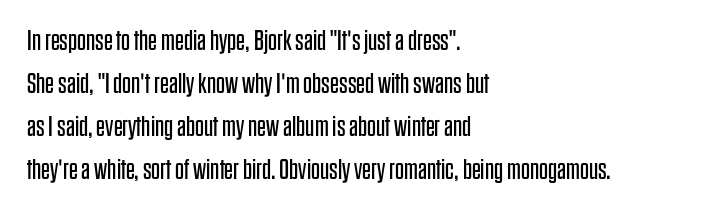
Q: Is the text bold? A: No.
Q: Is the text italic (slanted)? A: No, it is upright.
Q: Is the typeface a serif or a sans-serif typeface? A: Sans-serif.
Q: Is the text underlined? A: No.
Q: How is the paragraph aligned? A: Left-aligned.
Q: Is the spacing between letters normal or unusually wide? A: Normal.
Q: Is the spacing between lines tight, normal or loose? A: Normal.
Q: Width (condensed, normal, or wide)? A: Condensed.
Q: Stroke contrast? A: Low.
Q: x-height? A: Large.
Q: Monospaced? A: No.
